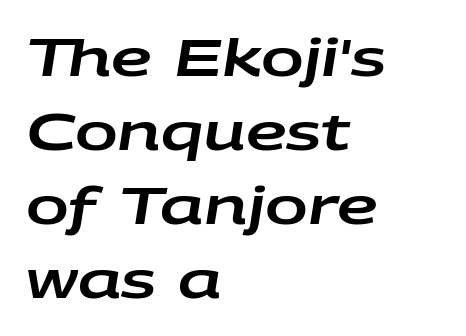
The image shows 51 px wide type, italic (leaning right); set left-aligned, normal line spacing (1.45x), normal letter spacing, not underlined; low stroke contrast and a large x-height.
